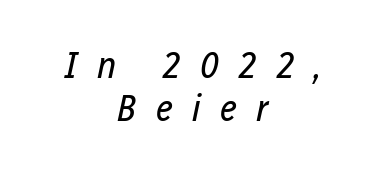
{"italic": "yes", "lean": "right", "slant_degrees": 12, "bold": "no", "weight": "regular", "width": "condensed", "stroke_contrast": "low", "x_height": "medium", "monospaced": "no", "underline": "no", "align": "center", "line_spacing": "tight", "line_spacing_ratio": 1.13, "letter_spacing": "wide", "letter_spacing_em": 0.5, "glyph_px": 38}
